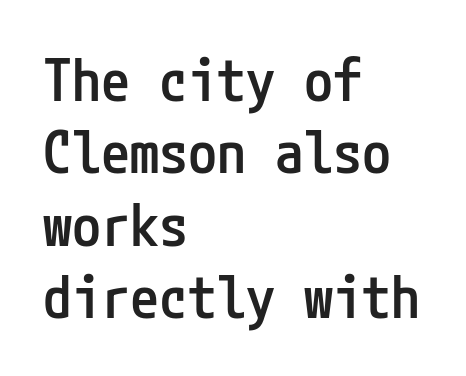
Q: Is the text bold? A: Semi-bold.
Q: Is the text italic (slanted)? A: No, it is upright.
Q: Is the typeface a serif or a sans-serif typeface? A: Sans-serif.
Q: Is the text underlined? A: No.
Q: How is the paragraph aligned? A: Left-aligned.
Q: Is the spacing between letters normal or unusually wide? A: Normal.
Q: Is the spacing between lines tight, normal or loose? A: Normal.
Q: Width (condensed, normal, or wide)? A: Condensed.
Q: Stroke contrast? A: Low.
Q: x-height? A: Medium.
